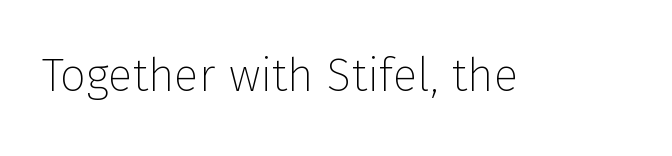
Q: Is the text bold? A: No.
Q: Is the text italic (slanted)? A: No, it is upright.
Q: Is the typeface a serif or a sans-serif typeface? A: Sans-serif.
Q: Is the text underlined? A: No.
Q: Is the spacing between letters normal or unusually wide? A: Normal.
Q: Width (condensed, normal, or wide)? A: Normal.
Q: Stroke contrast? A: Low.
Q: x-height? A: Medium.
Q: Monospaced? A: No.
